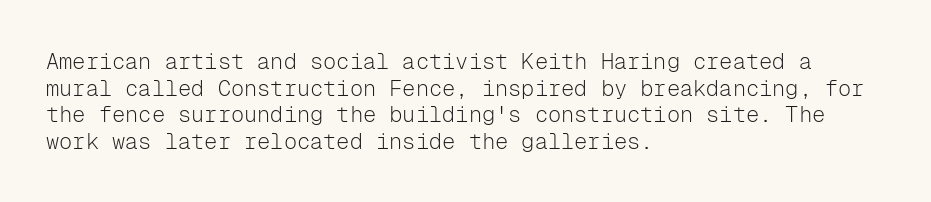
Q: Is the text bold? A: No.
Q: Is the text italic (slanted)? A: No, it is upright.
Q: Is the text underlined? A: No.
Q: How is the paragraph aligned? A: Left-aligned.
Q: Is the spacing between letters normal or unusually wide? A: Normal.
